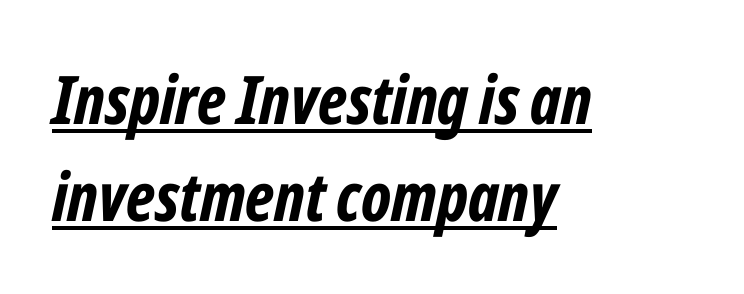
A typesetter would mark this as italic. Is the letter spacing exaggerated? No — it looks like the ordinary default. These lines sit exactly where default settings would place them. The text block is weighted toward the left margin, trailing off unevenly rightward. Proportional: the letters do not fall into vertical columns.
